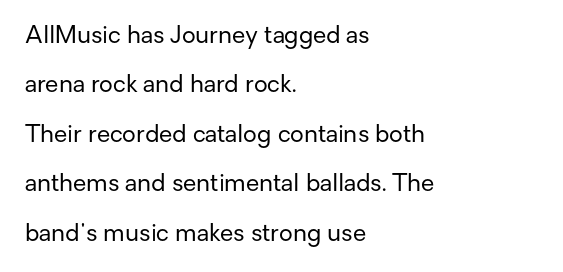
Q: Is the text bold? A: No.
Q: Is the text italic (slanted)? A: No, it is upright.
Q: Is the text underlined? A: No.
Q: How is the paragraph aligned? A: Left-aligned.
Q: Is the spacing between letters normal or unusually wide? A: Normal.
Q: Is the spacing between lines tight, normal or loose? A: Loose.
